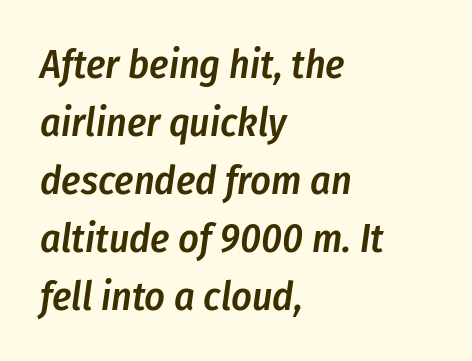
{"italic": "yes", "lean": "right", "slant_degrees": 8, "bold": "semi", "weight": "semibold", "width": "condensed", "stroke_contrast": "low", "x_height": "medium", "monospaced": "no", "underline": "no", "align": "left", "line_spacing": "normal", "line_spacing_ratio": 1.45, "letter_spacing": "normal", "letter_spacing_em": 0.0, "glyph_px": 40}
